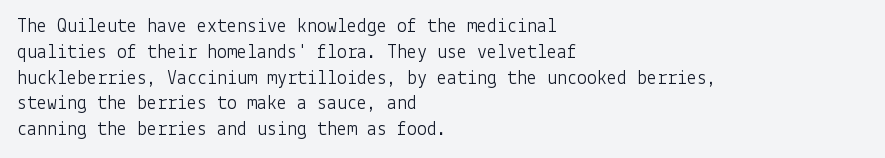
Q: Is the text bold? A: No.
Q: Is the text italic (slanted)? A: No, it is upright.
Q: Is the text underlined? A: No.
Q: How is the paragraph aligned? A: Left-aligned.
Q: Is the spacing between letters normal or unusually wide? A: Normal.
Q: Is the spacing between lines tight, normal or loose? A: Normal.
